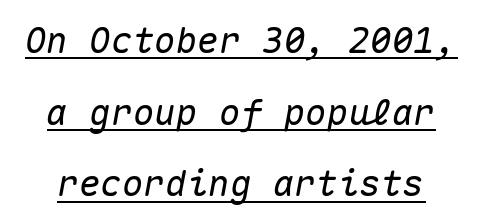
Every character here occupies the same horizontal width, giving the sample a typewriter-like rhythm. Short note: letters normally spaced. In terms of posture, this sample is oblique. Compared with typical paragraphs, the rows here are farther apart. Each line of the rendering has a horizontal stroke beneath the glyphs.
